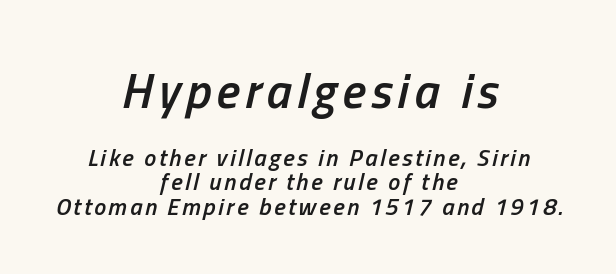
The image shows 49 px semibold, condensed type, italic (leaning right); set centered, tight line spacing (1.03x), not underlined; the first (top) block is 2.04x larger; low stroke contrast and a medium x-height.
